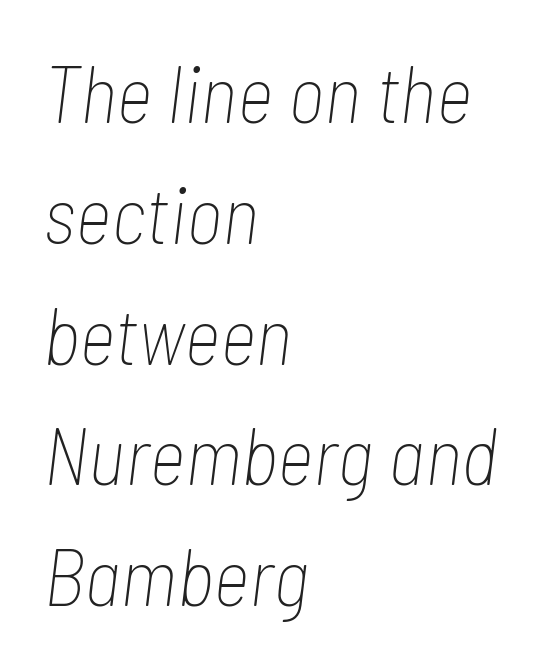
{"italic": "yes", "lean": "right", "slant_degrees": 7, "bold": "no", "weight": "thin", "width": "condensed", "stroke_contrast": "low", "x_height": "medium", "monospaced": "no", "underline": "no", "align": "left", "line_spacing": "normal", "line_spacing_ratio": 1.51, "letter_spacing": "normal", "letter_spacing_em": 0.0, "glyph_px": 80}
